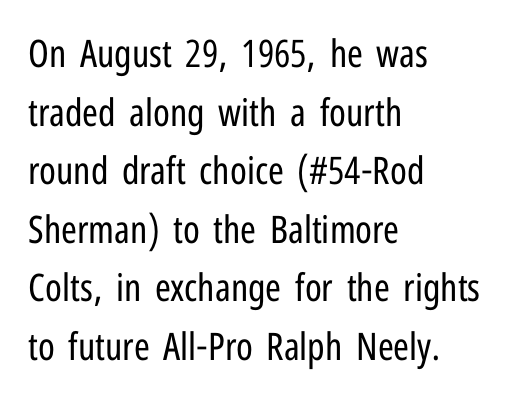
{"serif": "no", "italic": "no", "bold": "no", "weight": "regular", "width": "condensed", "stroke_contrast": "low", "x_height": "medium", "monospaced": "no", "underline": "no", "align": "left", "line_spacing": "normal", "line_spacing_ratio": 1.54, "letter_spacing": "normal", "letter_spacing_em": 0.0, "glyph_px": 38}
